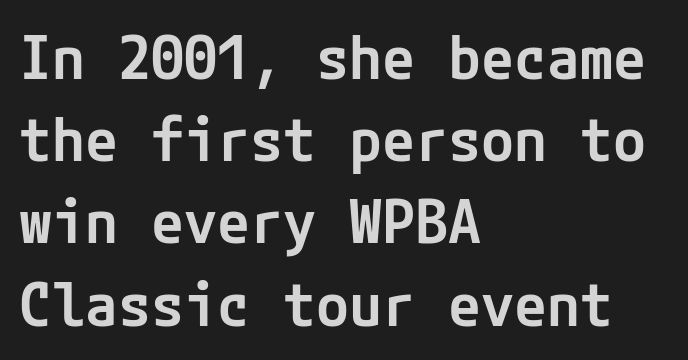
{"serif": "no", "italic": "no", "bold": "semi", "weight": "semibold", "width": "normal", "stroke_contrast": "low", "x_height": "medium", "underline": "no", "align": "left", "line_spacing": "normal", "line_spacing_ratio": 1.37, "letter_spacing": "normal", "letter_spacing_em": 0.0, "glyph_px": 60}
